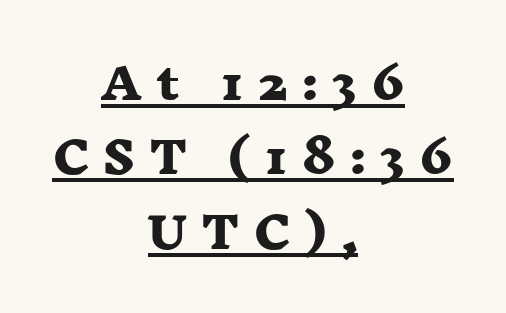
Q: Is the text bold? A: Yes.
Q: Is the typeface a serif or a sans-serif typeface? A: Serif.
Q: Is the text underlined? A: Yes.
Q: How is the paragraph aligned? A: Centered.
Q: Is the spacing between letters normal or unusually wide? A: Unusually wide.
Q: Width (condensed, normal, or wide)? A: Wide.
Q: Stroke contrast? A: Low.
Q: x-height? A: Medium.
Q: Monospaced? A: No.
